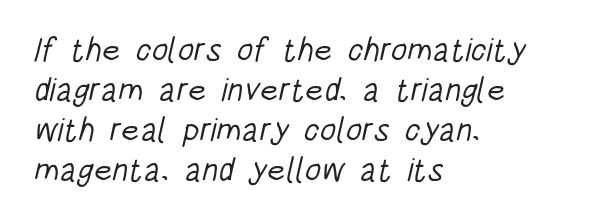
Look at the tracking — it's just the regular setting, nothing added. The glyphs are unaccompanied by any horizontal stroke below them. Think standard paragraph weight, or any step lighter than that. Which margin do the lines hug? The left one — the right edge is uneven. Think of a printed novel: that variable character pitch is what you see here.
